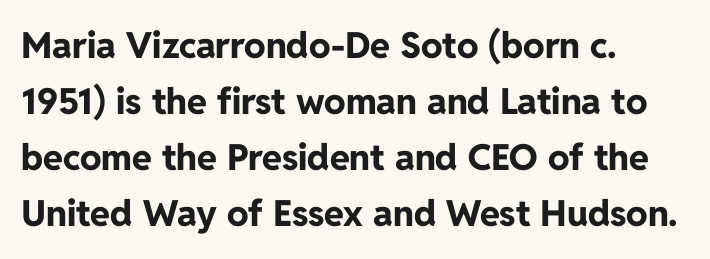
Q: Is the text bold? A: Yes.
Q: Is the text italic (slanted)? A: No, it is upright.
Q: Is the typeface a serif or a sans-serif typeface? A: Sans-serif.
Q: Is the text underlined? A: No.
Q: How is the paragraph aligned? A: Left-aligned.
Q: Is the spacing between letters normal or unusually wide? A: Normal.
Q: Is the spacing between lines tight, normal or loose? A: Normal.
Q: Width (condensed, normal, or wide)? A: Normal.
Q: Stroke contrast? A: Low.
Q: x-height? A: Medium.
Q: Monospaced? A: No.
